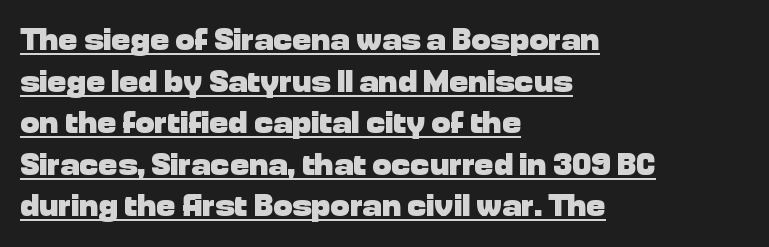
Q: Is the text bold? A: Yes.
Q: Is the text italic (slanted)? A: No, it is upright.
Q: Is the typeface a serif or a sans-serif typeface? A: Sans-serif.
Q: Is the text underlined? A: Yes.
Q: How is the paragraph aligned? A: Left-aligned.
Q: Is the spacing between letters normal or unusually wide? A: Normal.
Q: Is the spacing between lines tight, normal or loose? A: Normal.
Q: Width (condensed, normal, or wide)? A: Normal.
Q: Stroke contrast? A: Low.
Q: x-height? A: Medium.
Q: Monospaced? A: No.
